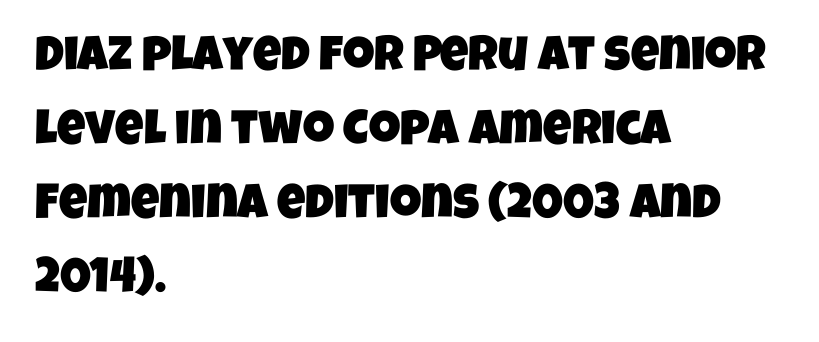
The image shows 49 px condensed sans-serif type; set left-aligned, normal line spacing (1.51x), normal letter spacing, not underlined; low stroke contrast and a large x-height.
